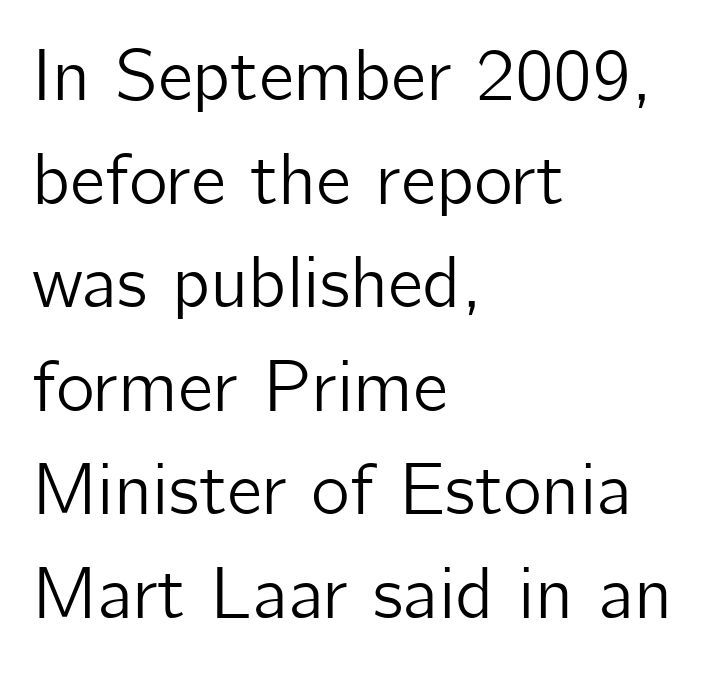
The image shows 74 px sans-serif type, upright; set left-aligned, normal line spacing (1.4x), normal letter spacing, not underlined; low stroke contrast and a medium x-height.
